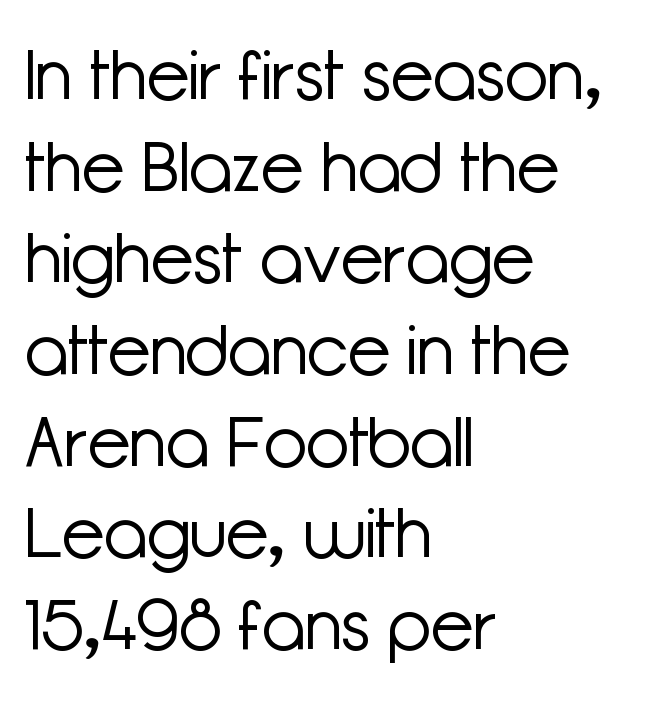
Q: Is the text bold? A: No.
Q: Is the text italic (slanted)? A: No, it is upright.
Q: Is the typeface a serif or a sans-serif typeface? A: Sans-serif.
Q: Is the text underlined? A: No.
Q: How is the paragraph aligned? A: Left-aligned.
Q: Is the spacing between letters normal or unusually wide? A: Normal.
Q: Is the spacing between lines tight, normal or loose? A: Normal.
Q: Width (condensed, normal, or wide)? A: Normal.
Q: Stroke contrast? A: Low.
Q: x-height? A: Medium.
Q: Monospaced? A: No.
